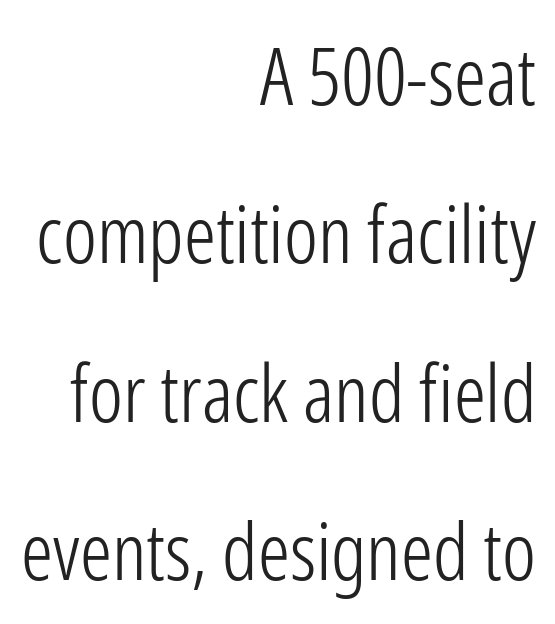
The leading is generous, giving the passage an open texture. Posture: vertical. Teacher's note: observe the even right margin — that is flush-right alignment. The font sits on the lighter half of the weight spectrum, regular included. Tracking here is standard; glyphs follow each other at the usual distance. Nothing sits at the stroke ends, so this counts as sans-serif.
